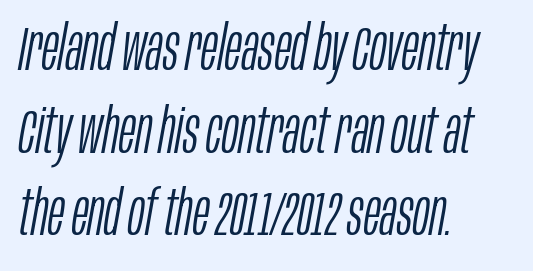
Vertically, the passage feels balanced, rows spaced as you'd expect. The rendering applies a slant to the glyphs. Plain, unruled lines of type. Is this a fixed-width face? No — the glyphs have proportional, varying widths. Glyph-to-glyph distance matches everyday printed text.
